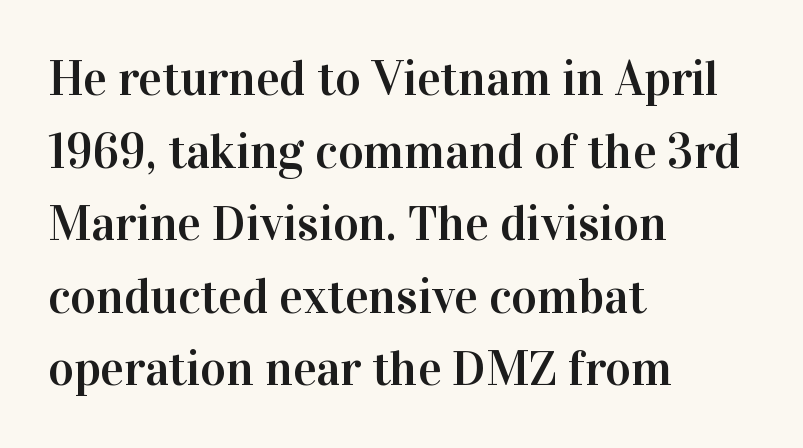
Q: Is the text italic (slanted)? A: No, it is upright.
Q: Is the typeface a serif or a sans-serif typeface? A: Serif.
Q: Is the text underlined? A: No.
Q: How is the paragraph aligned? A: Left-aligned.
Q: Is the spacing between letters normal or unusually wide? A: Normal.
Q: Is the spacing between lines tight, normal or loose? A: Normal.
Q: Width (condensed, normal, or wide)? A: Normal.
Q: Stroke contrast? A: High.
Q: x-height? A: Medium.
Q: Monospaced? A: No.
